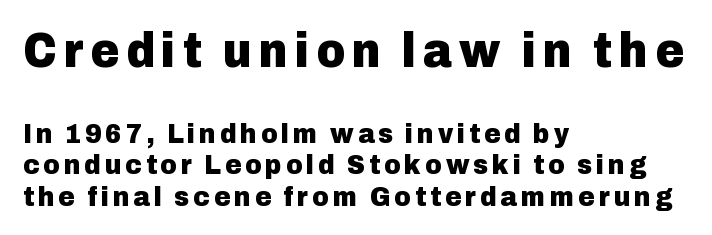
The image shows 49 px heavy sans-serif type, upright; set left-aligned, tight line spacing (1.13x), not underlined; the first (top) block is 1.75x larger; low stroke contrast and a medium x-height.
